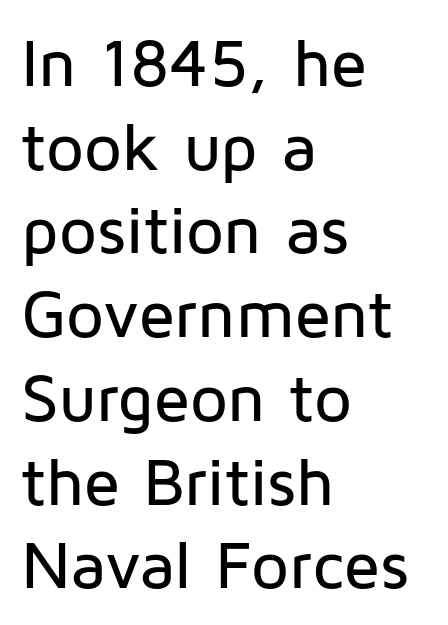
Q: Is the text italic (slanted)? A: No, it is upright.
Q: Is the typeface a serif or a sans-serif typeface? A: Sans-serif.
Q: Is the text underlined? A: No.
Q: How is the paragraph aligned? A: Left-aligned.
Q: Is the spacing between letters normal or unusually wide? A: Normal.
Q: Is the spacing between lines tight, normal or loose? A: Normal.
Q: Width (condensed, normal, or wide)? A: Normal.
Q: Stroke contrast? A: Low.
Q: x-height? A: Medium.
Q: Monospaced? A: No.
